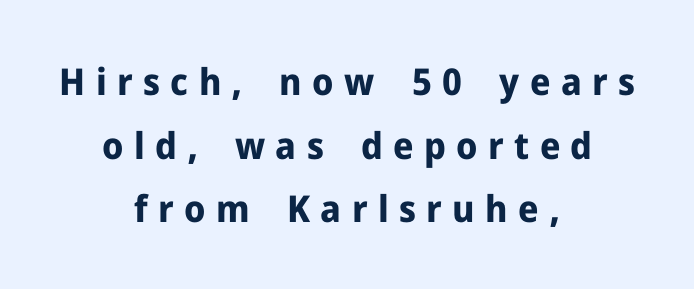
{"serif": "no", "italic": "no", "bold": "yes", "weight": "bold", "width": "normal", "stroke_contrast": "low", "x_height": "medium", "monospaced": "no", "underline": "no", "align": "center", "line_spacing_ratio": 1.72, "letter_spacing": "wide", "letter_spacing_em": 0.28, "glyph_px": 37}
